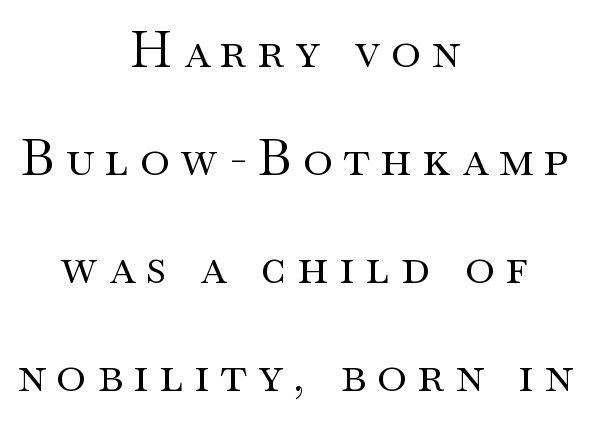
The typesetter chose a symmetrical, centered arrangement here. Stems here are at most as thick as an everyday book face. Little horizontal feet cap the strokes, marking this as serif type. Letters rest on an invisible, unmarked baseline. Looks like regular typesetting: each glyph gets only the width it needs. The lines are spread far apart with generous leading.
